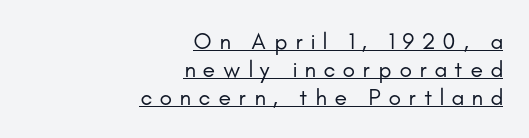
{"italic": "no", "bold": "no", "underline": "yes", "align": "right", "line_spacing_ratio": 1.21, "letter_spacing": "wide", "letter_spacing_em": 0.33, "glyph_px": 23}
